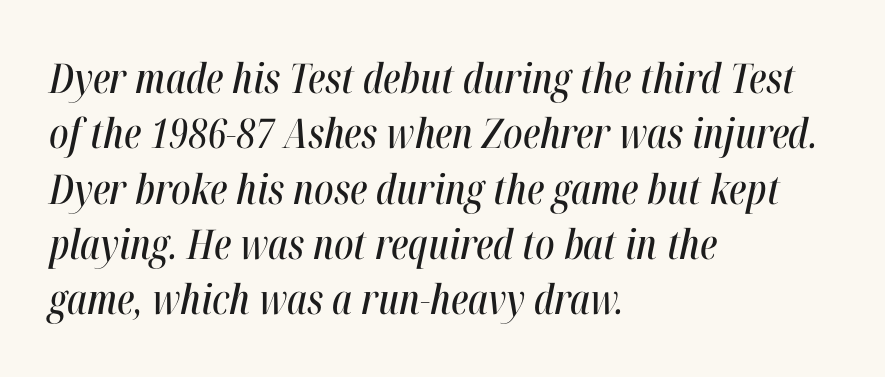
Tracking value appears to be zero — textbook default spacing. These lines are rendered in a variable-pitch font. Quick note: interline space is typical. The area under the type is left untouched. Slanted lettering throughout. The ragged edge is on the right, which tells us the setting is flush left.
